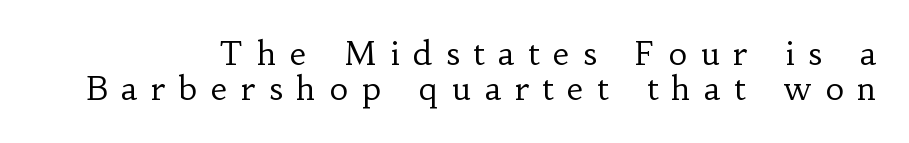
{"serif": "yes", "italic": "no", "bold": "no", "weight": "regular", "width": "normal", "stroke_contrast": "low", "x_height": "small", "monospaced": "no", "underline": "no", "line_spacing": "tight", "line_spacing_ratio": 1.1, "letter_spacing": "wide", "letter_spacing_em": 0.44, "glyph_px": 32}
